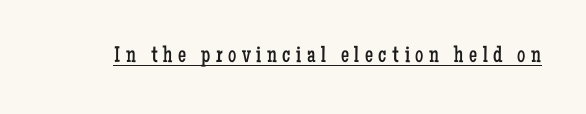
Q: Is the text bold? A: No.
Q: Is the text italic (slanted)? A: No, it is upright.
Q: Is the text underlined? A: Yes.
Q: Is the spacing between letters normal or unusually wide? A: Unusually wide.
